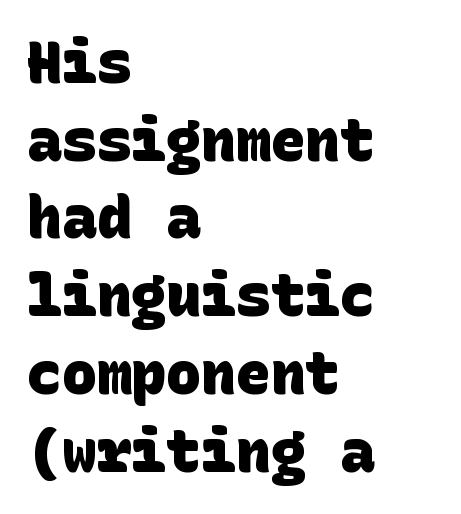
The image shows 58 px heavy sans-serif type; set left-aligned, normal line spacing (1.34x), normal letter spacing, not underlined; low stroke contrast and a large x-height.
